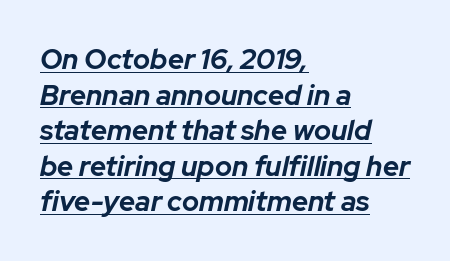
The image shows 28 px bold type, italic (leaning right); set left-aligned, normal line spacing (1.27x), normal letter spacing, underlined; low stroke contrast and a medium x-height.
